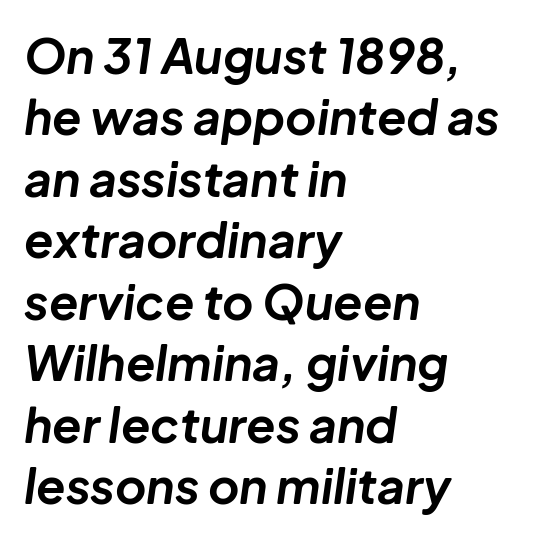
Q: Is the text bold? A: Yes.
Q: Is the text italic (slanted)? A: Yes, it leans right by about 8 degrees.
Q: Is the text underlined? A: No.
Q: How is the paragraph aligned? A: Left-aligned.
Q: Is the spacing between letters normal or unusually wide? A: Normal.
Q: Is the spacing between lines tight, normal or loose? A: Normal.
Q: Width (condensed, normal, or wide)? A: Normal.
Q: Stroke contrast? A: Low.
Q: x-height? A: Medium.
Q: Monospaced? A: No.
